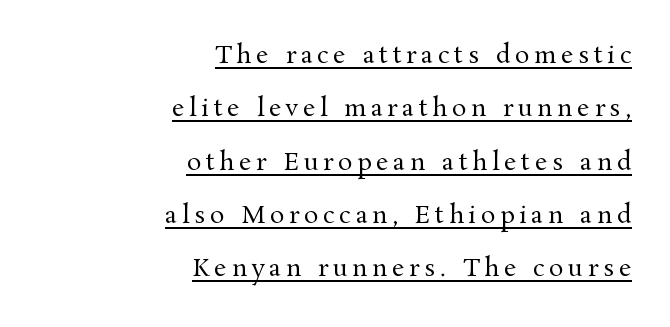
The passage is arranged like a letterhead date or caption credit — flush right. The typography opts for an upright posture over an oblique one. Ink coverage per letter is moderate at most. What decoration does the sample have? An underline. These lines stand farther apart than default settings would place them. Someone cranked the tracking dial way up on this one.
